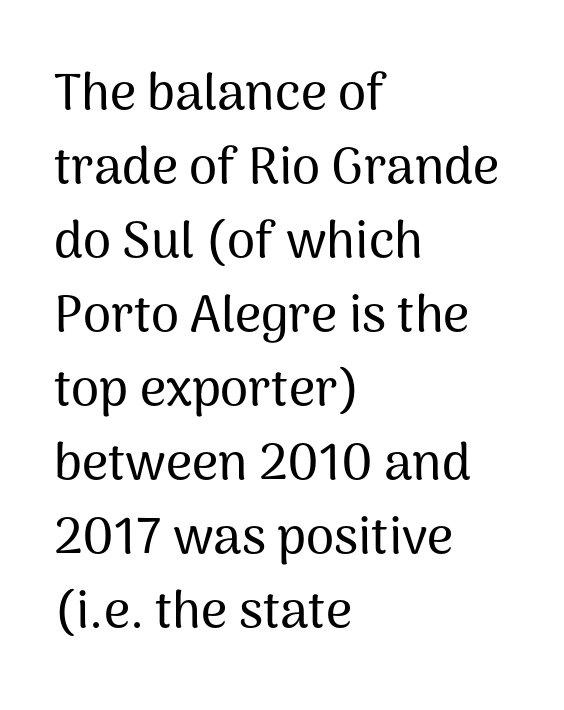
You can tell it's not italic because the verticals are truly vertical. The rendering uses a moderate line-height, typical for paragraphs. You can tell from the bare stems that sans-serif type was used. The glyphs are unaccompanied by any horizontal stroke below them. The rendering uses natural spacing where letterforms have individual widths.
